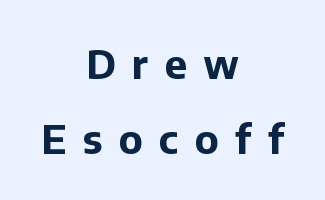
Q: Is the text bold? A: Yes.
Q: Is the text italic (slanted)? A: No, it is upright.
Q: Is the typeface a serif or a sans-serif typeface? A: Sans-serif.
Q: Is the text underlined? A: No.
Q: How is the paragraph aligned? A: Centered.
Q: Is the spacing between letters normal or unusually wide? A: Unusually wide.
Q: Width (condensed, normal, or wide)? A: Normal.
Q: Stroke contrast? A: Low.
Q: x-height? A: Medium.
Q: Monospaced? A: No.
